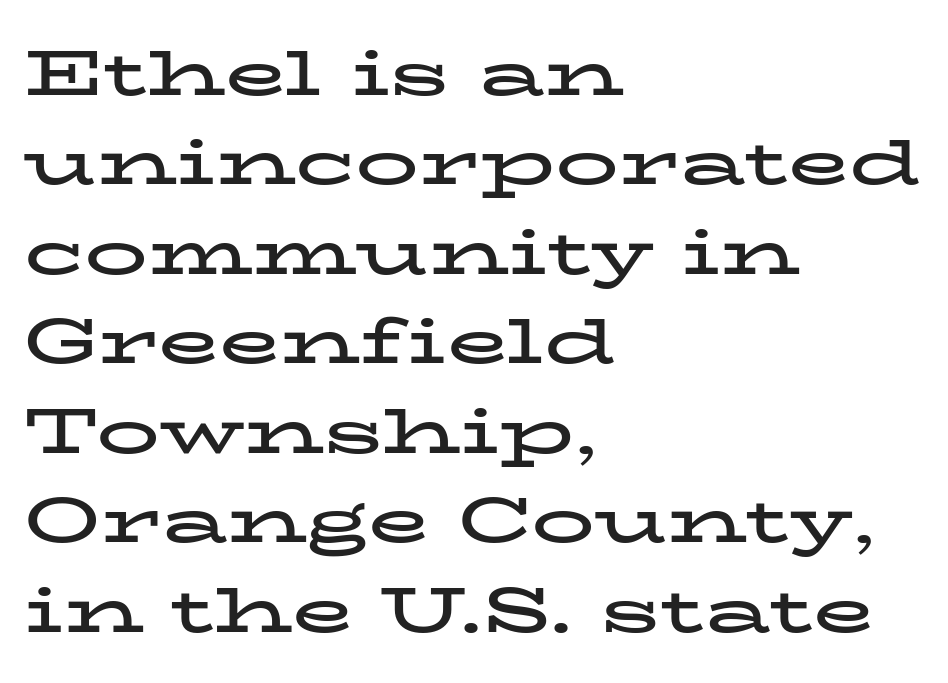
The image shows 63 px bold, wide serif type, upright; set left-aligned, normal line spacing (1.42x), normal letter spacing, not underlined; low stroke contrast and a medium x-height.
